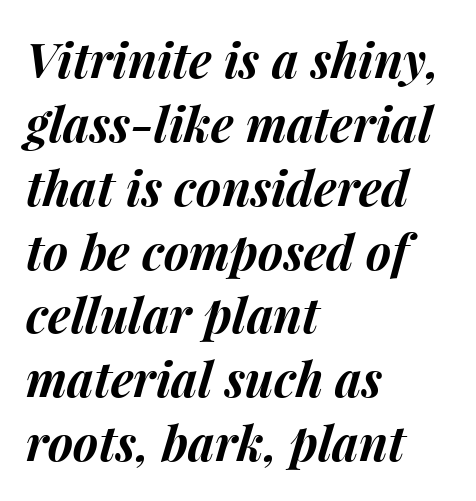
{"italic": "yes", "lean": "right", "slant_degrees": 15, "bold": "yes", "weight": "bold", "width": "normal", "stroke_contrast": "medium", "x_height": "medium", "monospaced": "no", "underline": "no", "align": "left", "line_spacing": "normal", "line_spacing_ratio": 1.33, "letter_spacing": "normal", "letter_spacing_em": 0.0, "glyph_px": 48}
